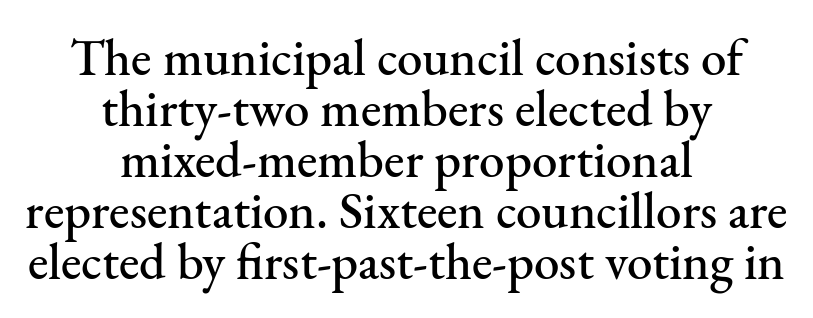
The image shows 51 px serif type, upright; set centered, tight line spacing (1.0x), normal letter spacing, not underlined; medium stroke contrast and a small x-height.
